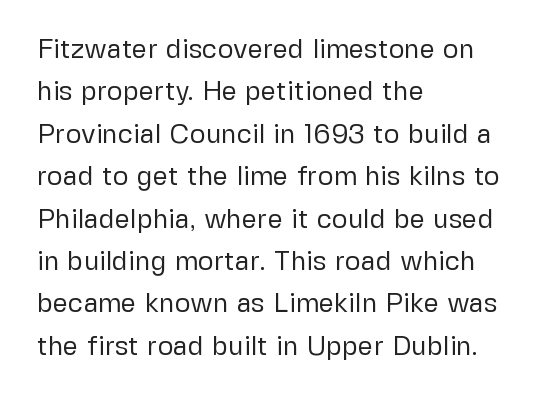
{"italic": "no", "bold": "no", "underline": "no", "align": "left", "line_spacing": "normal", "line_spacing_ratio": 1.57, "letter_spacing": "normal", "letter_spacing_em": 0.0, "glyph_px": 27}
